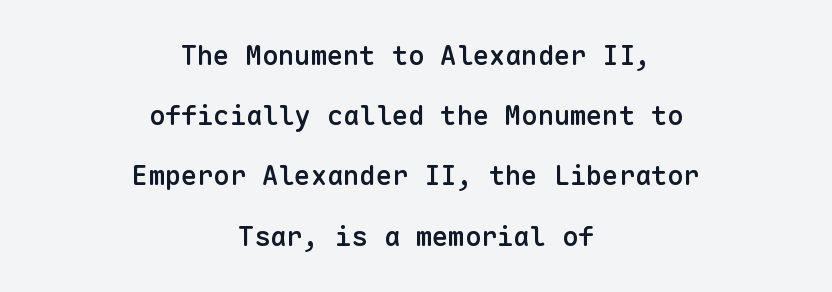
Observe the ordinary spacing: letters are neighbours, not strangers. In terms of leading, this rendering errs on the spacious side. Is the block centered? Yes — each line is placed symmetrically about the middle. The font is running at a semibold setting, under full bold. Characters remain perfectly vertical along every line.
